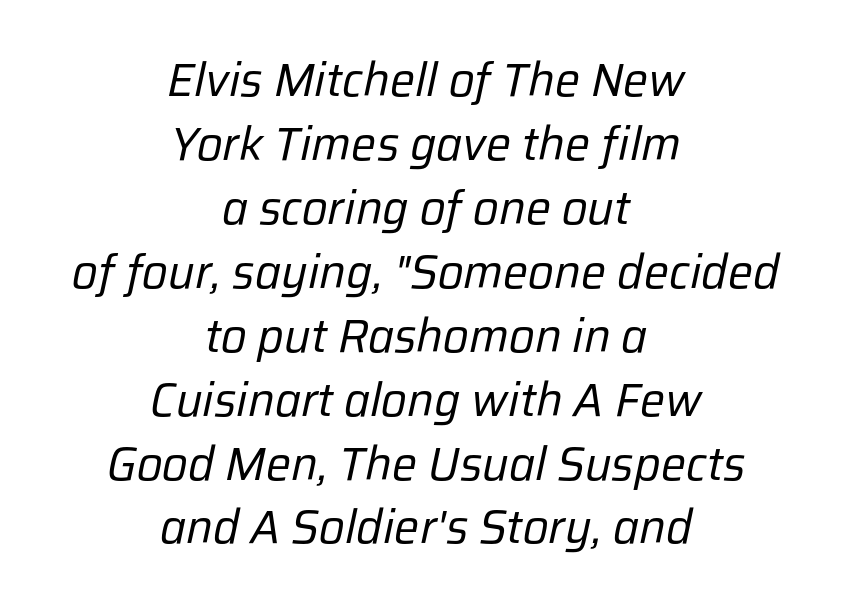
{"italic": "yes", "lean": "right", "slant_degrees": 12, "bold": "no", "weight": "regular", "width": "normal", "stroke_contrast": "low", "x_height": "medium", "monospaced": "no", "underline": "no", "align": "center", "line_spacing": "normal", "line_spacing_ratio": 1.36, "letter_spacing": "normal", "letter_spacing_em": 0.0, "glyph_px": 47}
